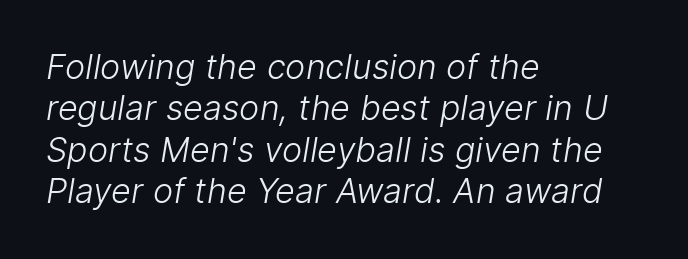
The image shows 34 px light sans-serif type; set left-aligned, line spacing 1.22x, normal letter spacing, not underlined; low stroke contrast and a medium x-height.
